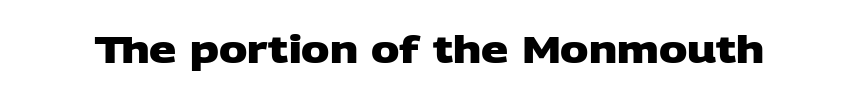
{"serif": "no", "bold": "yes", "weight": "heavy", "width": "wide", "stroke_contrast": "low", "x_height": "large", "monospaced": "no", "underline": "no", "letter_spacing": "normal", "letter_spacing_em": 0.0, "glyph_px": 38}
